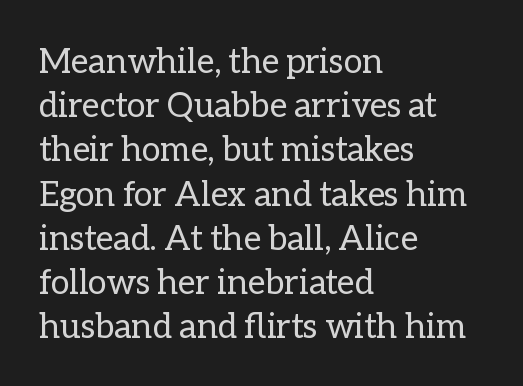
The image shows 34 px regular-weight type, upright; set left-aligned, normal line spacing (1.3x), normal letter spacing, not underlined; low stroke contrast and a medium x-height.
